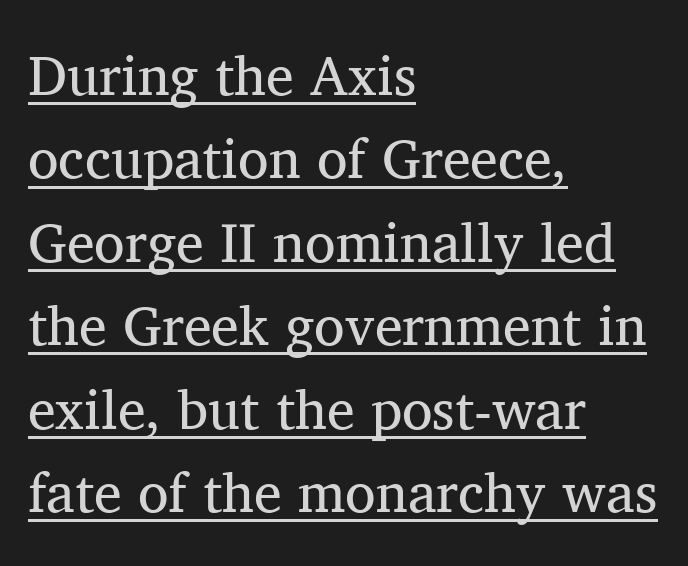
Q: Is the text bold? A: No.
Q: Is the text italic (slanted)? A: No, it is upright.
Q: Is the typeface a serif or a sans-serif typeface? A: Serif.
Q: Is the text underlined? A: Yes.
Q: How is the paragraph aligned? A: Left-aligned.
Q: Is the spacing between letters normal or unusually wide? A: Normal.
Q: Is the spacing between lines tight, normal or loose? A: Normal.
Q: Width (condensed, normal, or wide)? A: Normal.
Q: Stroke contrast? A: Medium.
Q: x-height? A: Medium.
Q: Monospaced? A: No.
